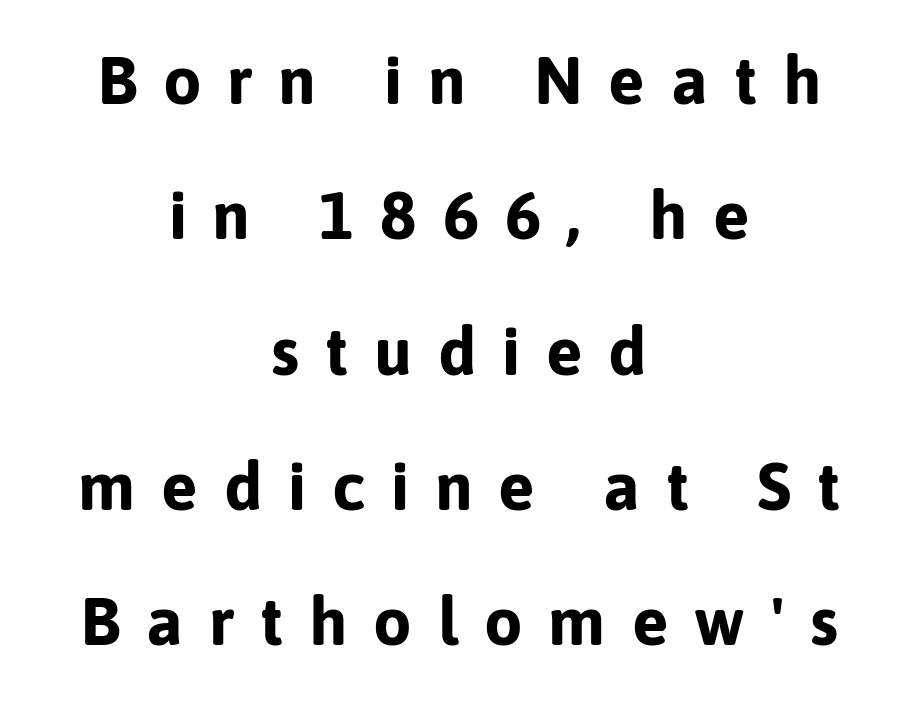
Q: Is the text bold? A: Yes.
Q: Is the text italic (slanted)? A: No, it is upright.
Q: Is the typeface a serif or a sans-serif typeface? A: Sans-serif.
Q: Is the text underlined? A: No.
Q: How is the paragraph aligned? A: Centered.
Q: Is the spacing between letters normal or unusually wide? A: Unusually wide.
Q: Is the spacing between lines tight, normal or loose? A: Loose.
Q: Width (condensed, normal, or wide)? A: Normal.
Q: Stroke contrast? A: Low.
Q: x-height? A: Medium.
Q: Monospaced? A: No.
